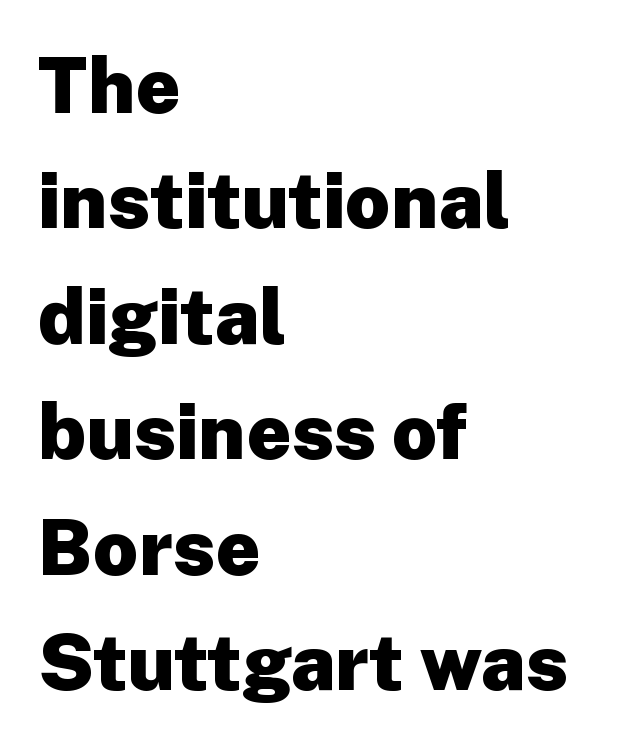
{"serif": "no", "italic": "no", "bold": "yes", "weight": "heavy", "width": "normal", "stroke_contrast": "low", "x_height": "medium", "monospaced": "no", "underline": "no", "align": "left", "line_spacing": "normal", "line_spacing_ratio": 1.48, "letter_spacing": "normal", "letter_spacing_em": 0.0, "glyph_px": 78}
